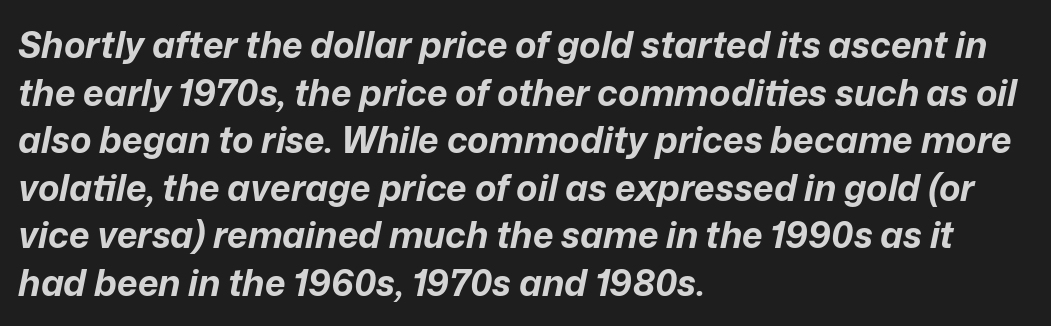
{"italic": "yes", "lean": "right", "slant_degrees": 12, "bold": "yes", "weight": "bold", "width": "normal", "stroke_contrast": "low", "x_height": "medium", "monospaced": "no", "underline": "no", "align": "left", "line_spacing": "normal", "line_spacing_ratio": 1.32, "letter_spacing": "normal", "letter_spacing_em": 0.0, "glyph_px": 36}
